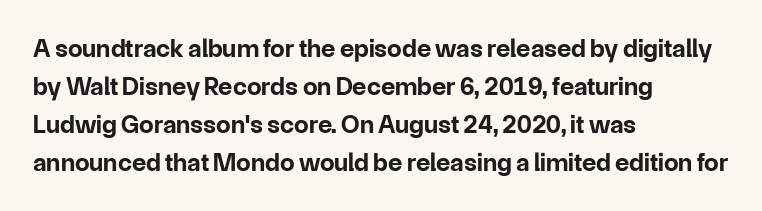
{"italic": "no", "bold": "yes", "underline": "no", "align": "left", "line_spacing": "normal", "line_spacing_ratio": 1.46, "letter_spacing": "normal", "letter_spacing_em": 0.0, "glyph_px": 26}
